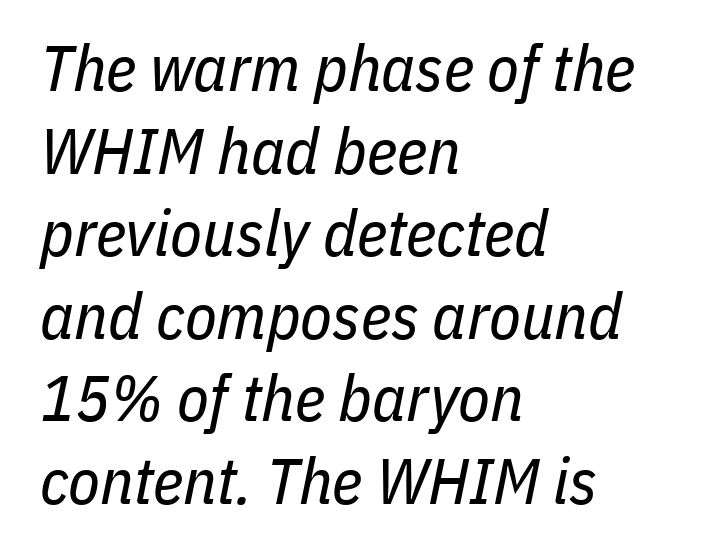
The image shows 65 px regular-weight, condensed type, italic (leaning right); set left-aligned, normal line spacing (1.27x), normal letter spacing, not underlined; low stroke contrast and a medium x-height.
